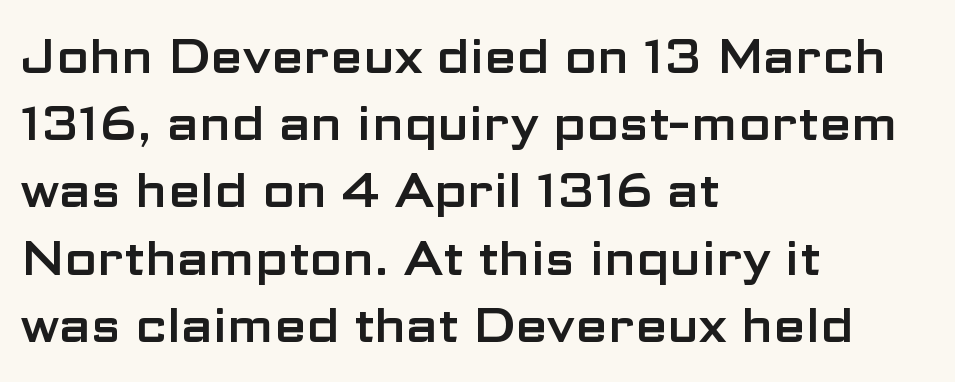
The image shows 47 px wide sans-serif type, upright; set left-aligned, normal line spacing (1.43x), normal letter spacing, not underlined; low stroke contrast and a medium x-height.
